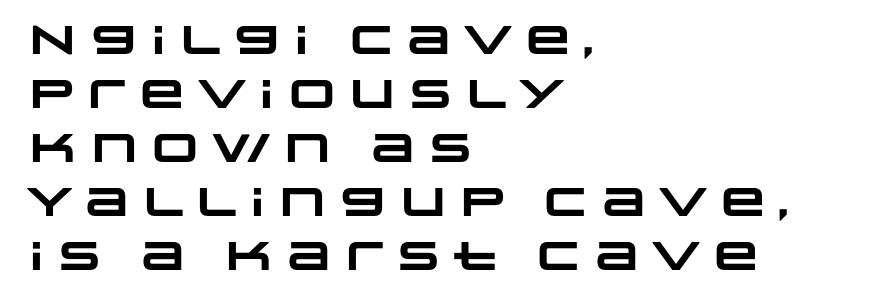
The image shows 40 px heavy, wide sans-serif type; set left-aligned, normal line spacing (1.35x), normal letter spacing, not underlined; low stroke contrast and a large x-height.
